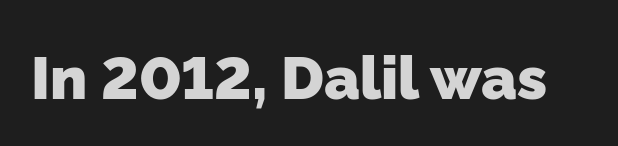
You could call the tracking neutral — neither tight nor loose. A sans-serif font was chosen for this passage. Beneath every word, the page is bare. Bold? Absolutely — the strokes are thick and heavy. A typesetter would call this proportional, since set widths differ per character.
